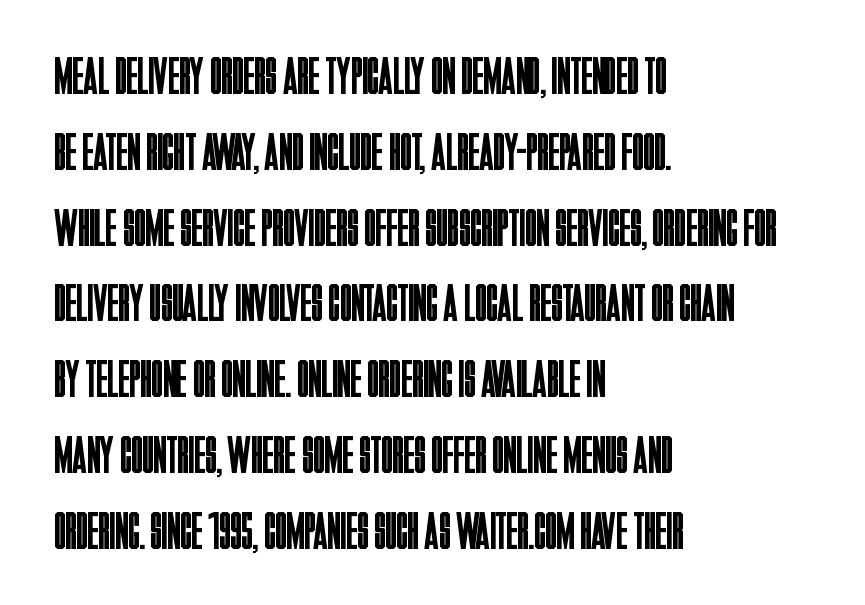
This rendering employs a face without finishing strokes, i.e., a sans-serif. Is there much room between lines? A standard amount, neither cramped nor airy. If you drew a line through each stem, it would be perfectly vertical. What stands out about the letter spacing? Nothing — it is the standard amount. The compositor pushed each line to the left boundary. Quick note: underline off.
